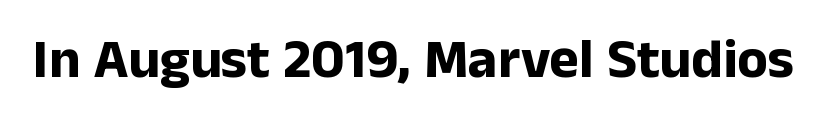
These lines carry a lot of weight — the face is fully bold. Plain, unruled lines of type. Spacing between characters is what you'd get straight out of the box. Style check: upright. These lines are rendered in a variable-pitch font. The typeface chosen for these lines omits serifs.
